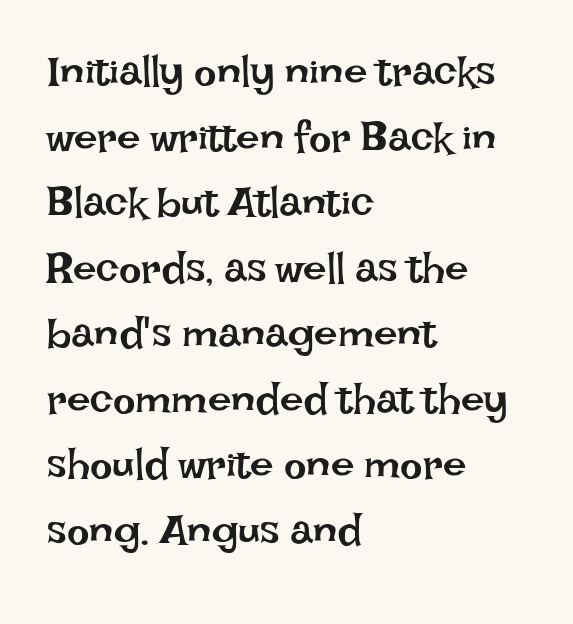
The letters sit at their default tracking, neither squeezed nor spread. Glance below the letters and you will spot only blank space. Is there any slant? The stems are plumb. In terms of leading, this rendering sits right in the middle.
